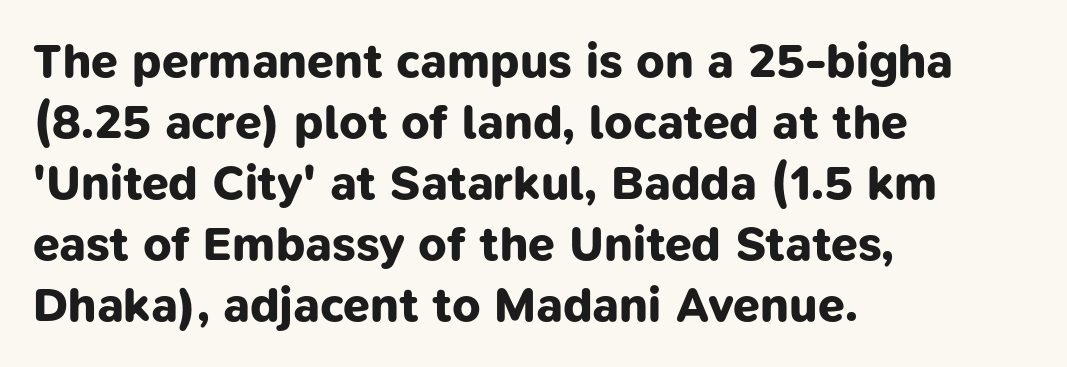
{"serif": "no", "bold": "yes", "weight": "bold", "width": "normal", "stroke_contrast": "low", "x_height": "medium", "monospaced": "no", "underline": "no", "align": "left", "line_spacing": "normal", "line_spacing_ratio": 1.27, "letter_spacing": "normal", "letter_spacing_em": 0.0, "glyph_px": 48}
